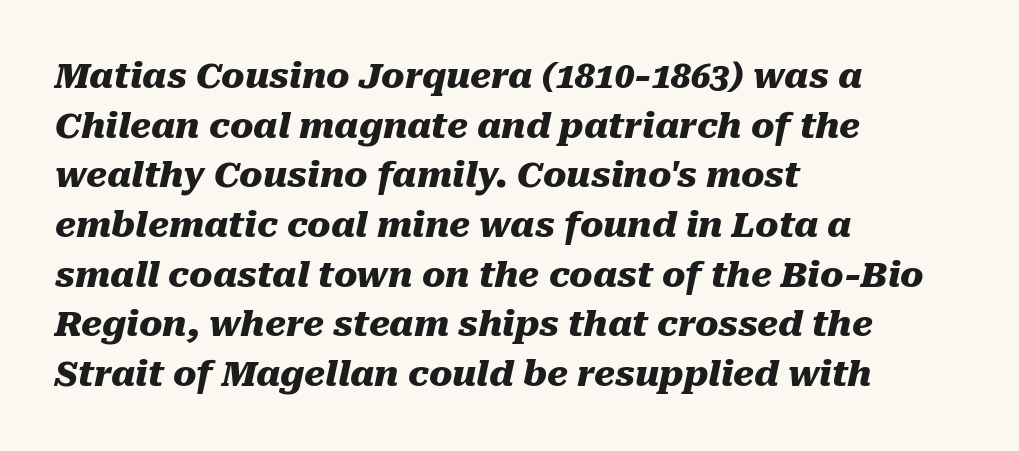
Here the glyphs are tracked normally, forming tight word shapes. Is the type slanted? Yes — the strokes lean at a clear angle. Baseline-to-baseline distance is the conventional proportion of letter height. This sample has the flowing, uneven cadence of proportional lettering. The compositor pushed each line to the left boundary. Notice how thick the strokes are: this is what a full bold looks like.
